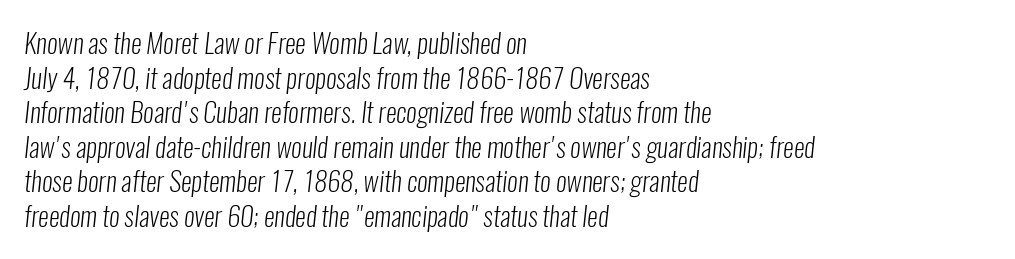
The image shows 27 px text type; set left-aligned, normal line spacing (1.28x), normal letter spacing, not underlined.
